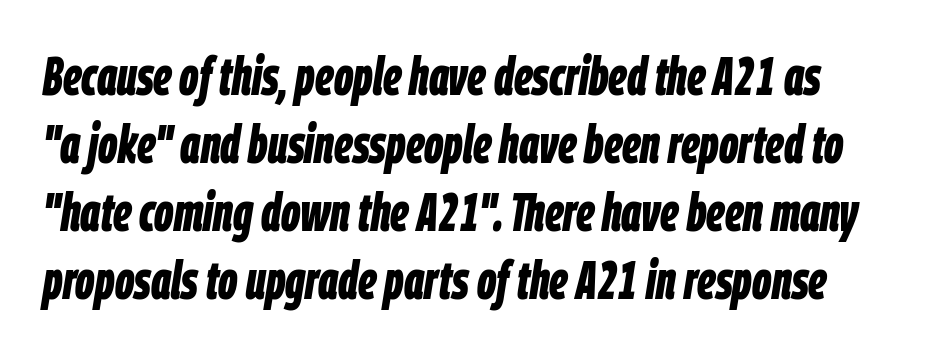
{"italic": "yes", "lean": "right", "slant_degrees": 9, "bold": "yes", "weight": "bold", "width": "condensed", "stroke_contrast": "low", "x_height": "large", "monospaced": "no", "underline": "no", "line_spacing": "normal", "line_spacing_ratio": 1.28, "letter_spacing": "normal", "letter_spacing_em": 0.0, "glyph_px": 53}
